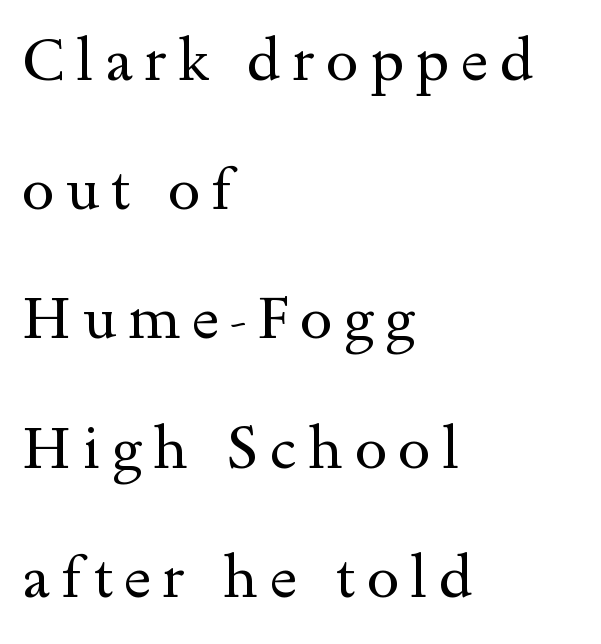
Observe the serifs anchoring each vertical stroke in this sample. Nobody drew a line under any word here. Interline gaps are noticeably wide in this sample. You can tell it's not italic because the verticals are truly vertical. Line starts are locked; line ends wander. Looks like regular typesetting: each glyph gets only the width it needs.
